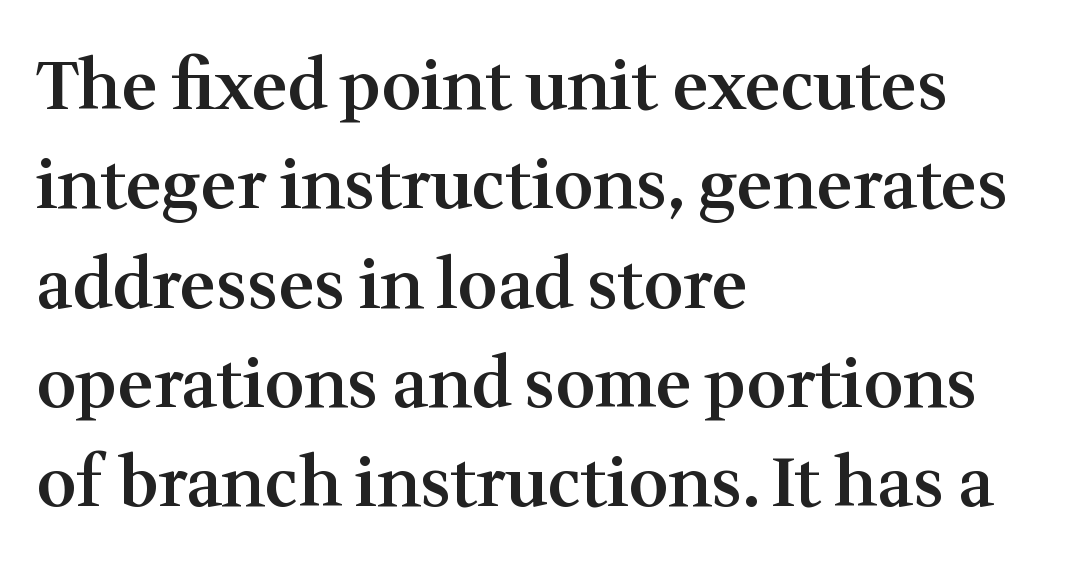
Is the type bold? Partly — it's a semibold, heavier than regular but not fully bold. If you measured baseline to baseline, you'd find a middling distance. The face used here is rendered with its standard letterfit. The lettering holds an erect, upright posture throughout.
